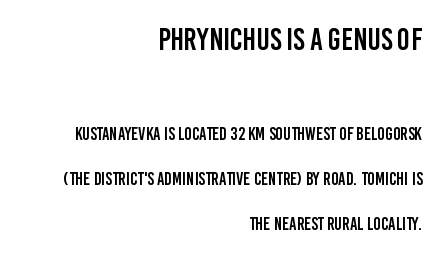
Examine the stroke ends and you'll find no serifs. Nobody drew a line under any word here. What's the leading like? Stretched, with rows far apart. Varying glyph widths throughout — classic text-font behaviour. Caption: standard tracking, unaltered.
